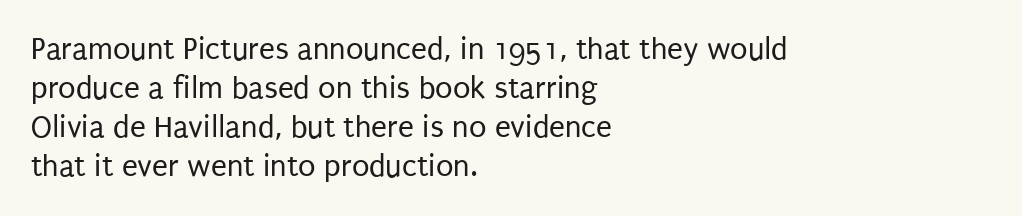
The image shows 32 px regular-weight, condensed sans-serif type, upright; set left-aligned, line spacing 1.22x, normal letter spacing, not underlined; low stroke contrast and a large x-height.
